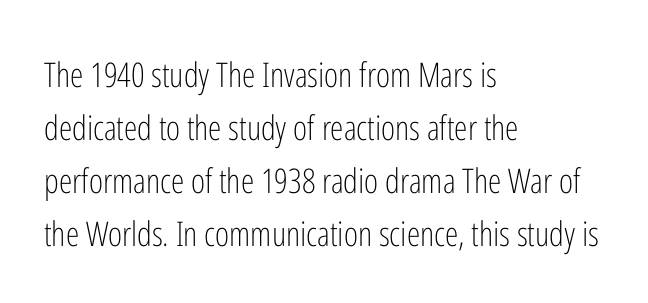
{"serif": "no", "italic": "no", "bold": "no", "weight": "light", "width": "condensed", "stroke_contrast": "low", "x_height": "medium", "monospaced": "no", "underline": "no", "align": "left", "line_spacing": "normal", "line_spacing_ratio": 1.56, "letter_spacing": "normal", "letter_spacing_em": 0.0, "glyph_px": 34}
